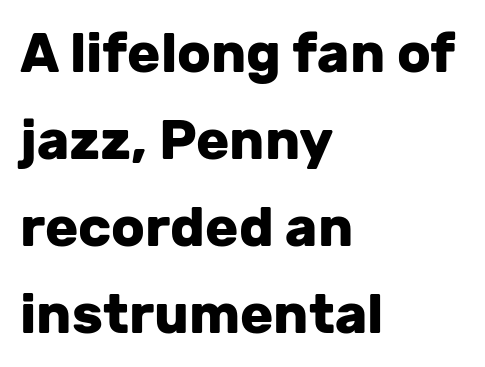
{"serif": "no", "italic": "no", "bold": "yes", "weight": "heavy", "width": "normal", "stroke_contrast": "low", "x_height": "medium", "monospaced": "no", "underline": "no", "align": "left", "line_spacing": "normal", "line_spacing_ratio": 1.58, "letter_spacing": "normal", "letter_spacing_em": 0.0, "glyph_px": 55}
